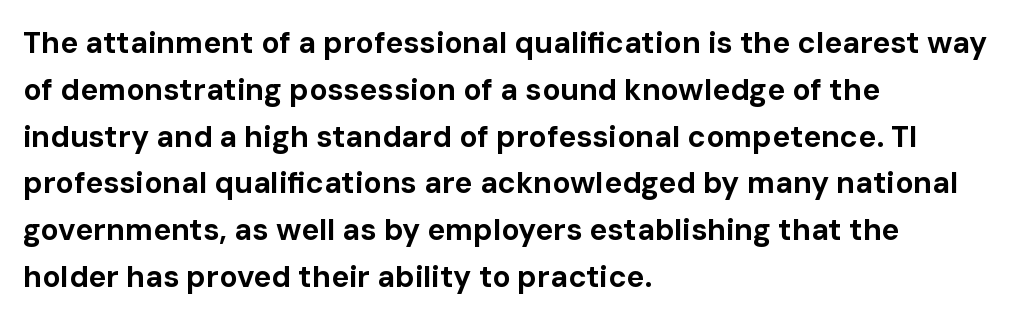
Underlining? Definitely not there. Proportional: the letters do not fall into vertical columns. Typeset ragged right — the left edge is the straight one. These lines keep a tight, regular rhythm from letter to letter. Chunky letters — that's bold for sure. The type family on display is of the sans-serif kind.
